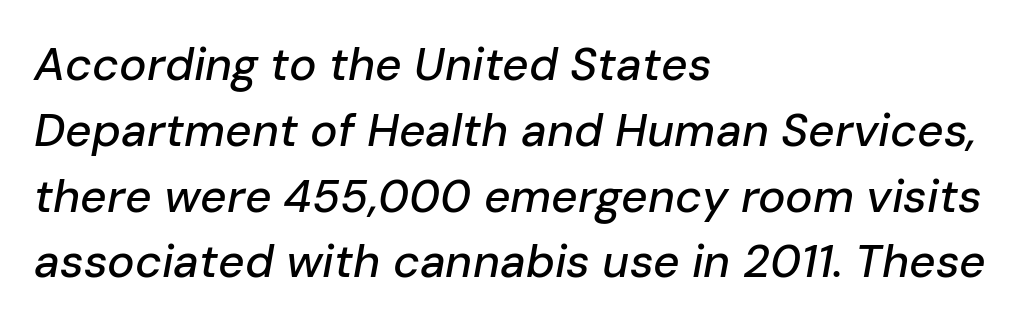
Words appear dense and cohesive because spacing is normal. Here the designer chose a conventional face with non-uniform glyph widths. The rendering applies a slant to the glyphs. The ragged edge is on the right, which tells us the setting is flush left. Words float on clear page, feet unadorned.
